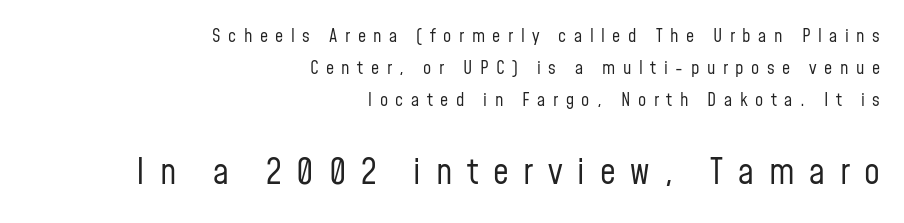
The image shows 35 px regular-weight, condensed sans-serif type, upright; set right-aligned, line spacing 1.79x, unusually wide letter spacing (+0.42 em), not underlined; the second (bottom) block is 1.94x larger; low stroke contrast and a medium x-height.
